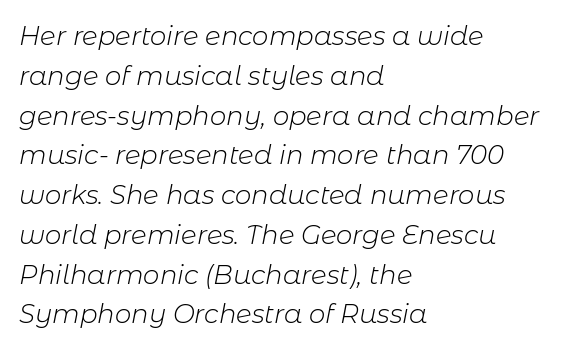
A typesetter would mark this as italic. The gaps between neighbouring characters are ordinary and unremarkable. Is there much room between lines? A standard amount, neither cramped nor airy. Each stroke keeps to a modest, everyday thickness or less.
